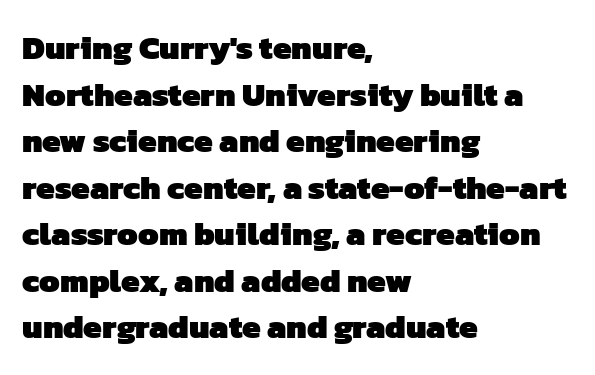
The paragraph shown leans on its left margin. Chunky letters — that's bold for sure. This sample has the flowing, uneven cadence of proportional lettering. Honestly, there is no underline to notice here at all. No extra tracking has been applied to these lines.
